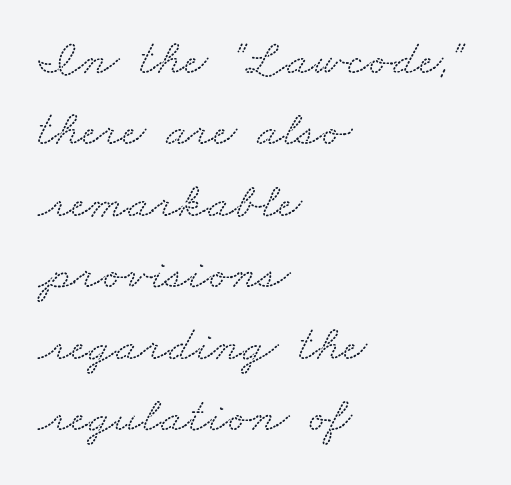
These lines keep a tight, regular rhythm from letter to letter. The passage shown stacks its lines at a standard gap. Letters rest on an invisible, unmarked baseline. Letterform terminals end in serifs throughout the passage.
